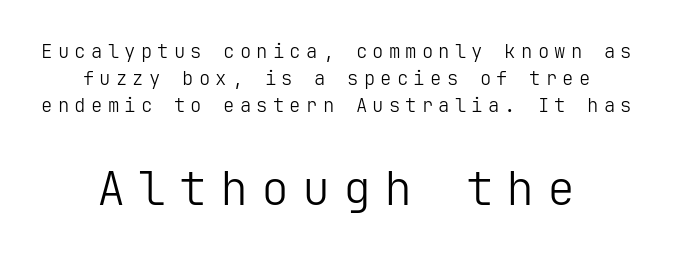
{"serif": "no", "italic": "no", "bold": "no", "weight": "light", "width": "normal", "stroke_contrast": "low", "x_height": "medium", "underline": "no", "align": "center", "line_spacing": "normal", "line_spacing_ratio": 1.43, "letter_spacing": "wide", "letter_spacing_em": 0.27, "larger_block": "second", "size_ratio": 2.47, "glyph_px": 47}
